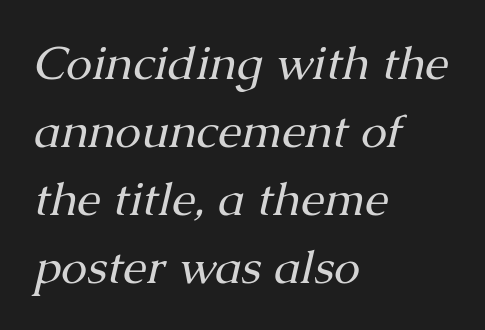
{"serif": "yes", "italic": "yes", "lean": "right", "slant_degrees": 13, "bold": "no", "weight": "regular", "width": "normal", "stroke_contrast": "medium", "x_height": "medium", "monospaced": "no", "underline": "no", "align": "left", "line_spacing": "normal", "line_spacing_ratio": 1.45, "letter_spacing": "normal", "letter_spacing_em": 0.0, "glyph_px": 47}
